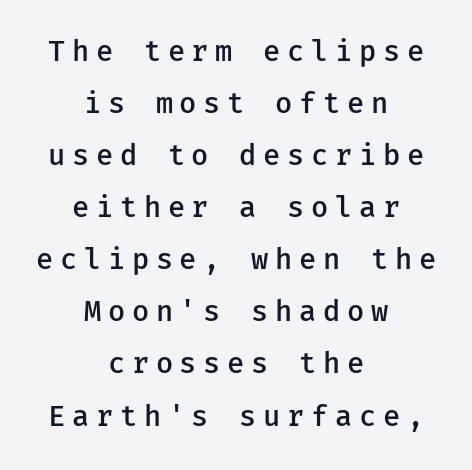
The rendering uses typewriter-style spacing with identical character cells. Do the letters lean? They stand straight. Compared with typical body copy, the letter spacing here is much looser. The glyphs in this specimen are sans serif.
